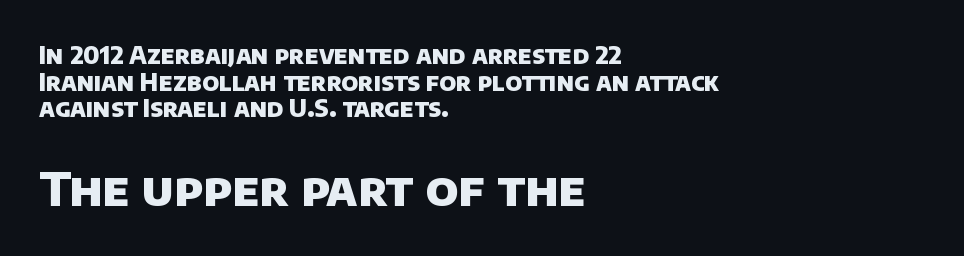
Q: Is the text bold? A: Yes.
Q: Is the typeface a serif or a sans-serif typeface? A: Sans-serif.
Q: Is the text underlined? A: No.
Q: How is the paragraph aligned? A: Left-aligned.
Q: Is the spacing between letters normal or unusually wide? A: Normal.
Q: Is the spacing between lines tight, normal or loose? A: Tight.
Q: Which block of text is set in a larger size, the first (top) or the second (bottom)? A: The second (bottom) one.
Q: Width (condensed, normal, or wide)? A: Normal.
Q: Stroke contrast? A: Low.
Q: x-height? A: Large.
Q: Monospaced? A: No.
